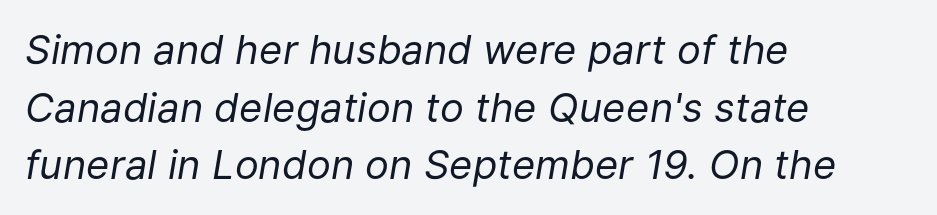
Q: Is the text bold? A: No.
Q: Is the text italic (slanted)? A: Yes, it leans right by about 9 degrees.
Q: Is the text underlined? A: No.
Q: How is the paragraph aligned? A: Left-aligned.
Q: Is the spacing between letters normal or unusually wide? A: Normal.
Q: Is the spacing between lines tight, normal or loose? A: Normal.
Q: Width (condensed, normal, or wide)? A: Normal.
Q: Stroke contrast? A: Low.
Q: x-height? A: Medium.
Q: Monospaced? A: No.
